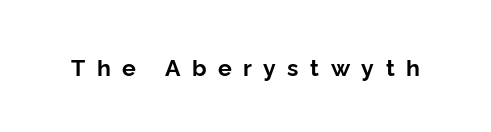
Q: Is the text bold? A: Yes.
Q: Is the text italic (slanted)? A: No, it is upright.
Q: Is the text underlined? A: No.
Q: Is the spacing between letters normal or unusually wide? A: Unusually wide.
